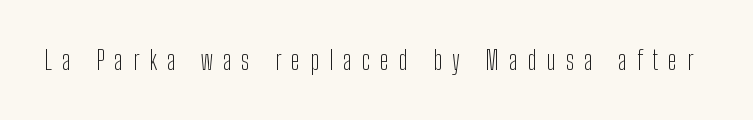
The strokes are not fattened; the text isn't bold. You could only call the tracking loose — the letters float apart. Honestly, there is no underline to notice here at all. Upright lettering throughout.
